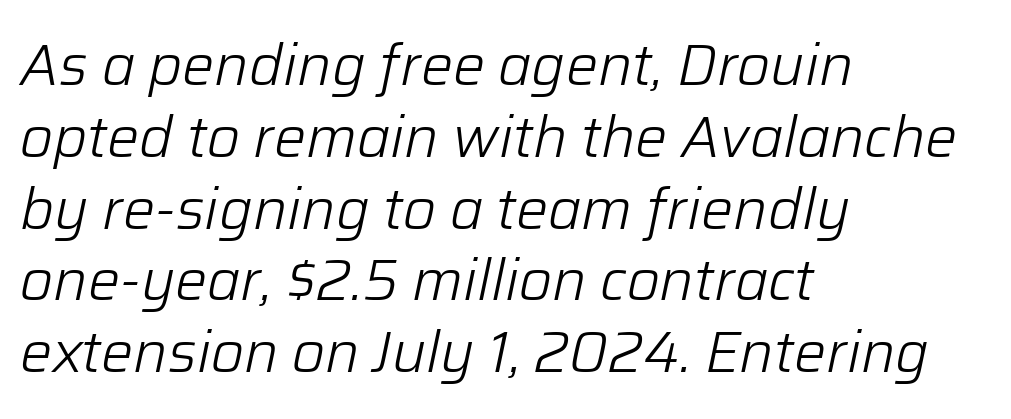
Q: Is the text bold? A: No.
Q: Is the text italic (slanted)? A: Yes, it leans right by about 12 degrees.
Q: Is the text underlined? A: No.
Q: How is the paragraph aligned? A: Left-aligned.
Q: Is the spacing between letters normal or unusually wide? A: Normal.
Q: Is the spacing between lines tight, normal or loose? A: Normal.
Q: Width (condensed, normal, or wide)? A: Normal.
Q: Stroke contrast? A: Low.
Q: x-height? A: Medium.
Q: Monospaced? A: No.
